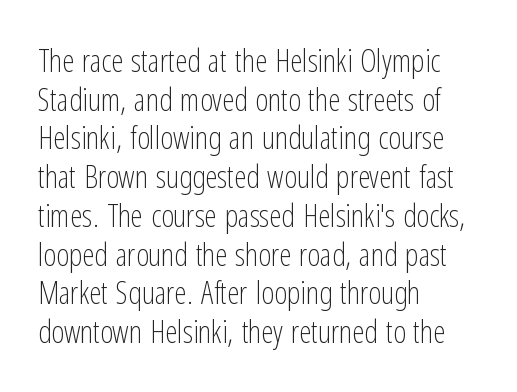
{"serif": "no", "italic": "no", "bold": "no", "weight": "light", "width": "condensed", "stroke_contrast": "low", "x_height": "medium", "monospaced": "no", "underline": "no", "align": "left", "line_spacing": "normal", "line_spacing_ratio": 1.25, "letter_spacing": "normal", "letter_spacing_em": 0.0, "glyph_px": 31}
